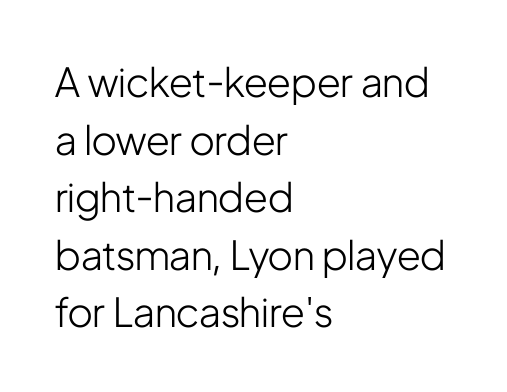
Short and long lines alike share a common starting point at left. One glance says typical: line gaps are just what's usual. Glance below the letters and you will spot only blank space. Posture: vertical. Varying glyph widths throughout — classic text-font behaviour.
